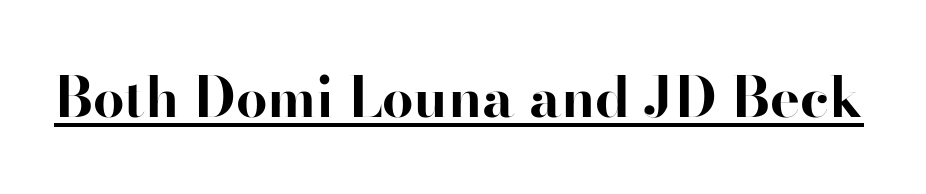
{"serif": "no", "italic": "no", "bold": "yes", "weight": "bold", "width": "normal", "stroke_contrast": "high", "x_height": "small", "monospaced": "no", "underline": "yes", "letter_spacing": "normal", "letter_spacing_em": 0.0, "glyph_px": 56}
